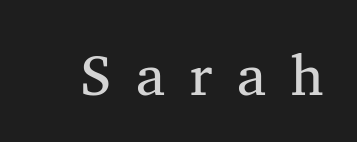
Q: Is the text bold? A: No.
Q: Is the text italic (slanted)? A: No, it is upright.
Q: Is the typeface a serif or a sans-serif typeface? A: Serif.
Q: Is the text underlined? A: No.
Q: Is the spacing between letters normal or unusually wide? A: Unusually wide.
Q: Width (condensed, normal, or wide)? A: Normal.
Q: Stroke contrast? A: Medium.
Q: x-height? A: Medium.
Q: Monospaced? A: No.
